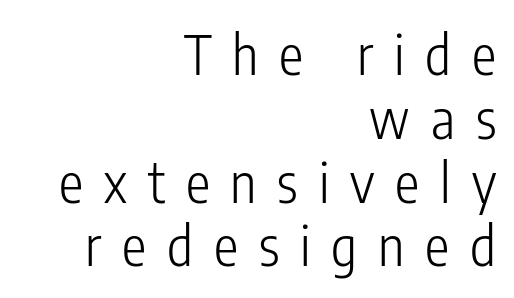
Q: Is the text bold? A: No.
Q: Is the text italic (slanted)? A: No, it is upright.
Q: Is the typeface a serif or a sans-serif typeface? A: Sans-serif.
Q: Is the text underlined? A: No.
Q: How is the paragraph aligned? A: Right-aligned.
Q: Is the spacing between letters normal or unusually wide? A: Unusually wide.
Q: Width (condensed, normal, or wide)? A: Condensed.
Q: Stroke contrast? A: Low.
Q: x-height? A: Medium.
Q: Monospaced? A: No.
